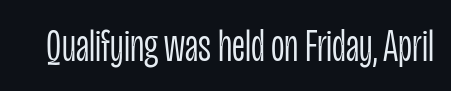
Anything drawn beneath the words? Only blank space. Heaviness? Minimal to ordinary, like unemphasized prose. The type family on display is of the sans-serif kind. You could not count columns in this text — the font is proportionally spaced. Every character sits straight up, as roman type does.
